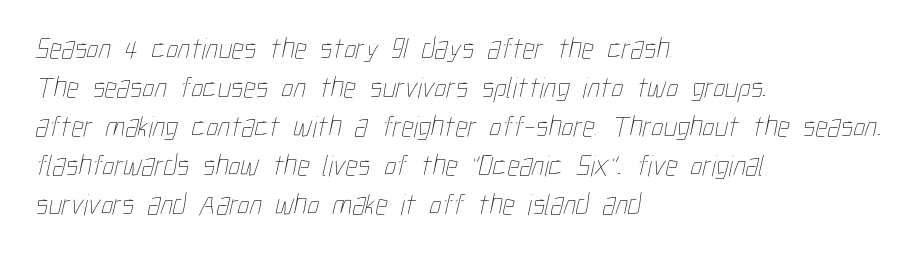
Q: Is the text bold? A: No.
Q: Is the text underlined? A: No.
Q: How is the paragraph aligned? A: Left-aligned.
Q: Is the spacing between letters normal or unusually wide? A: Normal.
Q: Is the spacing between lines tight, normal or loose? A: Normal.
Q: Width (condensed, normal, or wide)? A: Condensed.
Q: Stroke contrast? A: Low.
Q: x-height? A: Medium.
Q: Monospaced? A: No.
